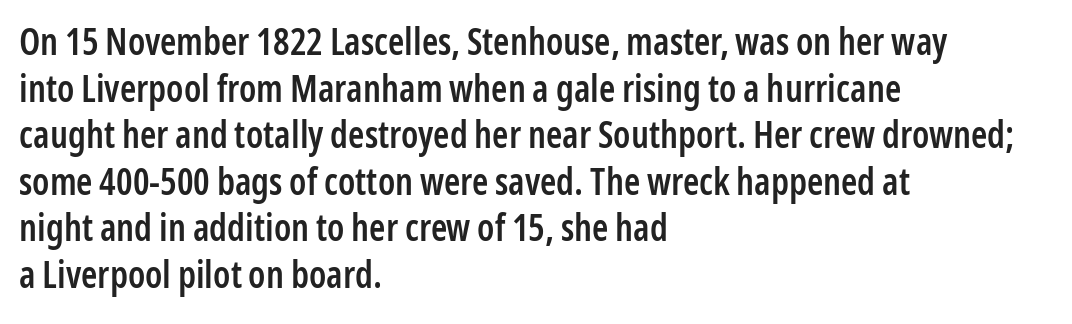
{"serif": "no", "italic": "no", "bold": "semi", "weight": "semibold", "width": "condensed", "stroke_contrast": "low", "x_height": "medium", "monospaced": "no", "underline": "no", "align": "left", "line_spacing": "normal", "line_spacing_ratio": 1.26, "letter_spacing": "normal", "letter_spacing_em": 0.0, "glyph_px": 37}
